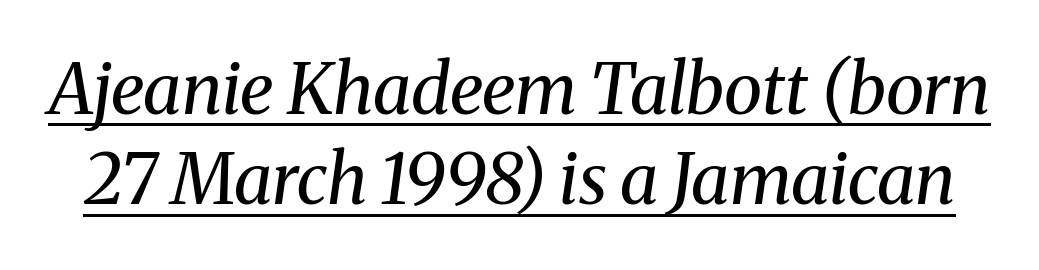
{"serif": "yes", "italic": "yes", "lean": "right", "slant_degrees": 8, "bold": "no", "weight": "regular", "width": "normal", "stroke_contrast": "medium", "x_height": "medium", "monospaced": "no", "underline": "yes", "line_spacing": "normal", "line_spacing_ratio": 1.29, "letter_spacing": "normal", "letter_spacing_em": 0.0, "glyph_px": 70}
